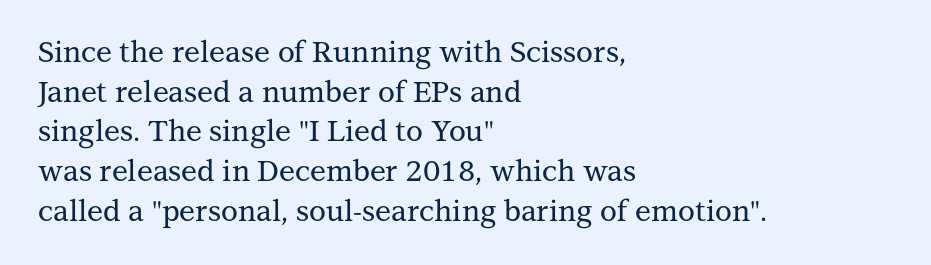
Q: Is the text italic (slanted)? A: No, it is upright.
Q: Is the typeface a serif or a sans-serif typeface? A: Serif.
Q: Is the text underlined? A: No.
Q: How is the paragraph aligned? A: Left-aligned.
Q: Is the spacing between letters normal or unusually wide? A: Normal.
Q: Is the spacing between lines tight, normal or loose? A: Normal.
Q: Width (condensed, normal, or wide)? A: Normal.
Q: Stroke contrast? A: Medium.
Q: x-height? A: Medium.
Q: Monospaced? A: No.
